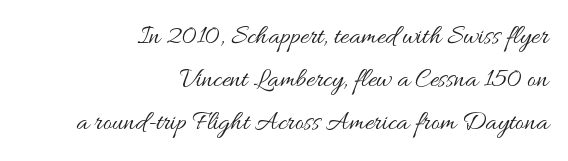
The letters sit at their default tracking, neither squeezed nor spread. Honestly, the row spacing looks completely unremarkable. Visually the block forms a straight wall on the right and a jagged coastline on the left. The space beneath each line is pristine and unruled. No heavy texture on the line: the type isn't bold.
